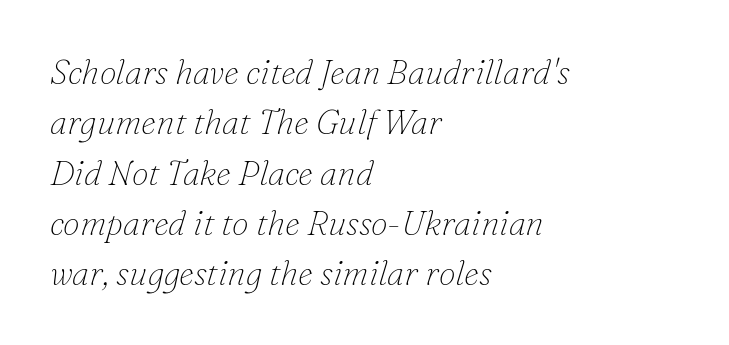
{"serif": "yes", "italic": "yes", "lean": "right", "slant_degrees": 16, "bold": "no", "weight": "thin", "width": "normal", "stroke_contrast": "low", "x_height": "small", "monospaced": "no", "underline": "no", "align": "left", "line_spacing": "normal", "line_spacing_ratio": 1.48, "letter_spacing": "normal", "letter_spacing_em": 0.0, "glyph_px": 34}
